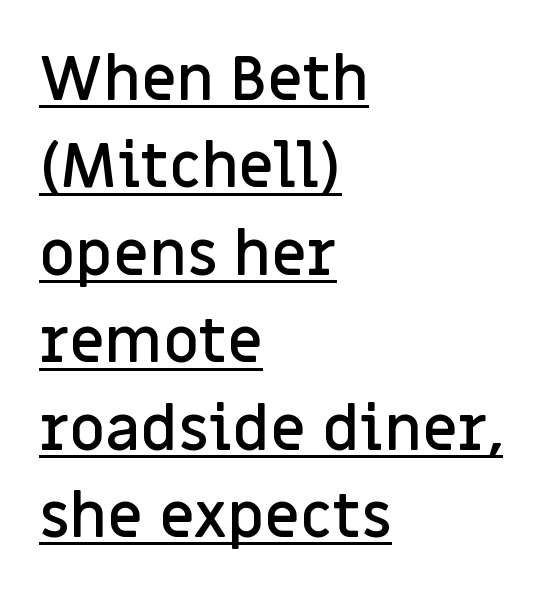
{"serif": "no", "italic": "no", "bold": "semi", "weight": "semibold", "width": "normal", "stroke_contrast": "low", "x_height": "large", "monospaced": "no", "underline": "yes", "align": "left", "line_spacing": "normal", "line_spacing_ratio": 1.41, "letter_spacing": "normal", "letter_spacing_em": 0.0, "glyph_px": 62}
